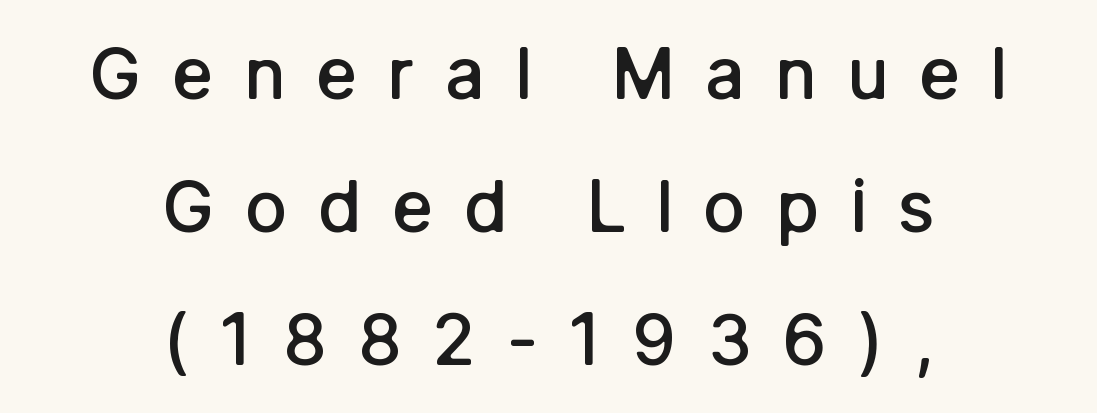
{"serif": "no", "italic": "no", "bold": "semi", "weight": "semibold", "width": "normal", "stroke_contrast": "low", "x_height": "medium", "monospaced": "no", "underline": "no", "align": "center", "line_spacing_ratio": 1.87, "letter_spacing": "wide", "letter_spacing_em": 0.42, "glyph_px": 71}
